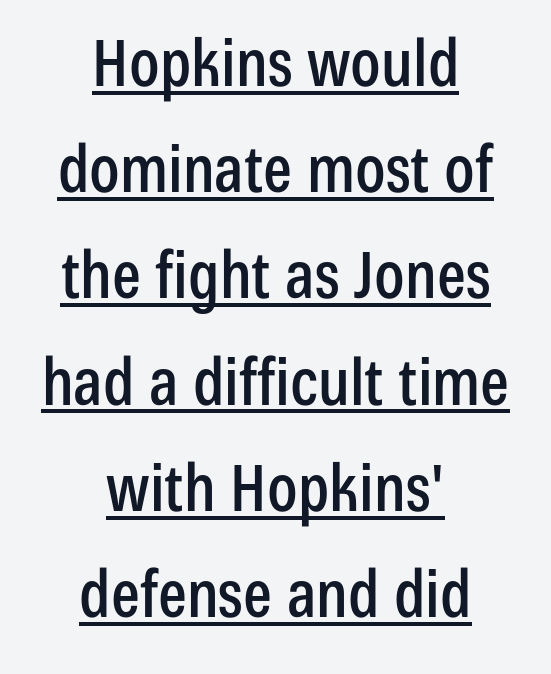
Q: Is the text italic (slanted)? A: No, it is upright.
Q: Is the typeface a serif or a sans-serif typeface? A: Sans-serif.
Q: Is the text underlined? A: Yes.
Q: How is the paragraph aligned? A: Centered.
Q: Is the spacing between letters normal or unusually wide? A: Normal.
Q: Is the spacing between lines tight, normal or loose? A: Normal.
Q: Width (condensed, normal, or wide)? A: Condensed.
Q: Stroke contrast? A: Low.
Q: x-height? A: Medium.
Q: Monospaced? A: No.
